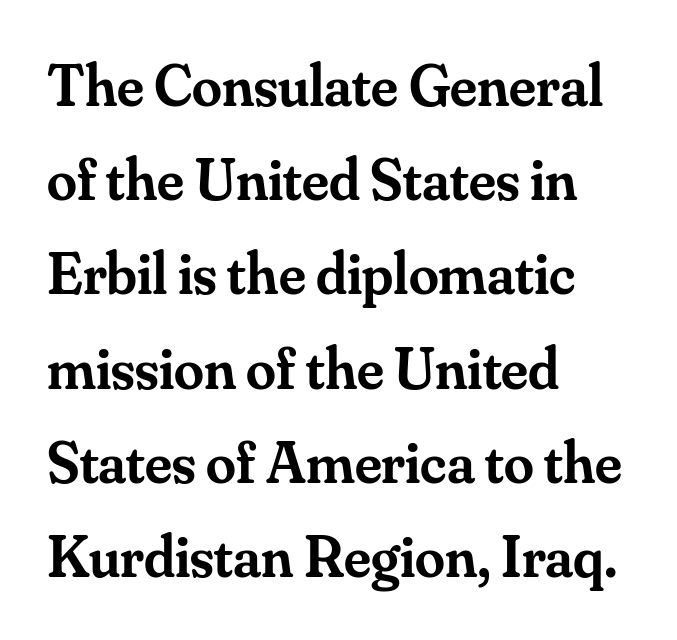
Q: Is the text bold? A: Semi-bold.
Q: Is the text italic (slanted)? A: No, it is upright.
Q: Is the typeface a serif or a sans-serif typeface? A: Serif.
Q: Is the text underlined? A: No.
Q: How is the paragraph aligned? A: Left-aligned.
Q: Is the spacing between letters normal or unusually wide? A: Normal.
Q: Is the spacing between lines tight, normal or loose? A: Normal.
Q: Width (condensed, normal, or wide)? A: Normal.
Q: Stroke contrast? A: Medium.
Q: x-height? A: Small.
Q: Monospaced? A: No.
